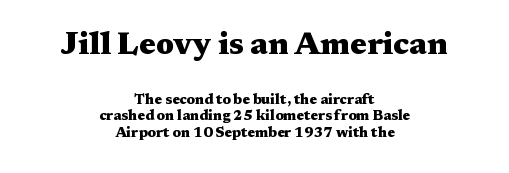
Q: Is the text bold? A: Yes.
Q: Is the text italic (slanted)? A: No, it is upright.
Q: Is the typeface a serif or a sans-serif typeface? A: Serif.
Q: Is the text underlined? A: No.
Q: How is the paragraph aligned? A: Centered.
Q: Is the spacing between letters normal or unusually wide? A: Normal.
Q: Which block of text is set in a larger size, the first (top) or the second (bottom)? A: The first (top) one.
Q: Width (condensed, normal, or wide)? A: Wide.
Q: Stroke contrast? A: Medium.
Q: x-height? A: Medium.
Q: Monospaced? A: No.
